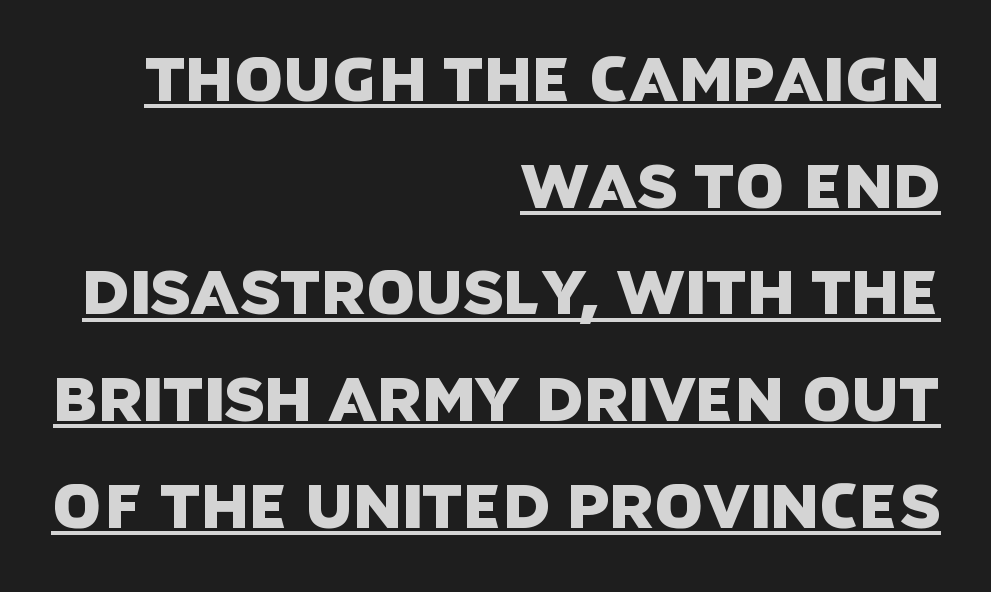
The image shows 62 px sans-serif type; set right-aligned, line spacing 1.72x, normal letter spacing, underlined; low stroke contrast and a large x-height.
